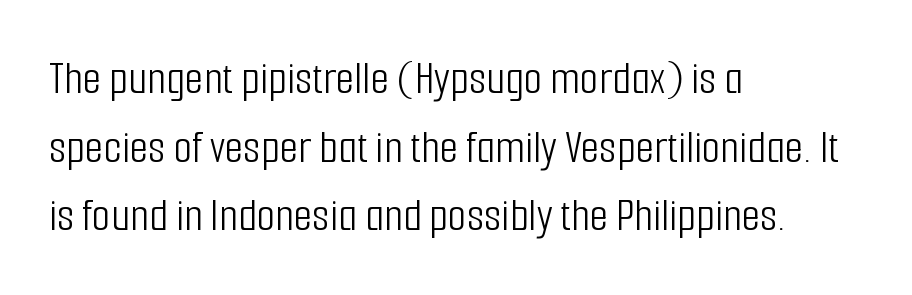
Q: Is the text bold? A: No.
Q: Is the text italic (slanted)? A: No, it is upright.
Q: Is the typeface a serif or a sans-serif typeface? A: Sans-serif.
Q: Is the text underlined? A: No.
Q: How is the paragraph aligned? A: Left-aligned.
Q: Is the spacing between letters normal or unusually wide? A: Normal.
Q: Is the spacing between lines tight, normal or loose? A: Normal.
Q: Width (condensed, normal, or wide)? A: Condensed.
Q: Stroke contrast? A: Low.
Q: x-height? A: Medium.
Q: Monospaced? A: No.
